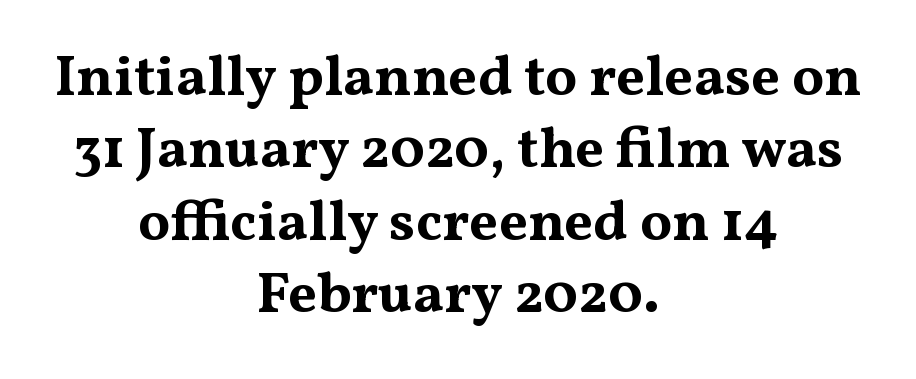
Q: Is the text bold? A: Yes.
Q: Is the text italic (slanted)? A: No, it is upright.
Q: Is the typeface a serif or a sans-serif typeface? A: Serif.
Q: Is the text underlined? A: No.
Q: How is the paragraph aligned? A: Centered.
Q: Is the spacing between letters normal or unusually wide? A: Normal.
Q: Is the spacing between lines tight, normal or loose? A: Normal.
Q: Width (condensed, normal, or wide)? A: Wide.
Q: Stroke contrast? A: Medium.
Q: x-height? A: Medium.
Q: Monospaced? A: No.
